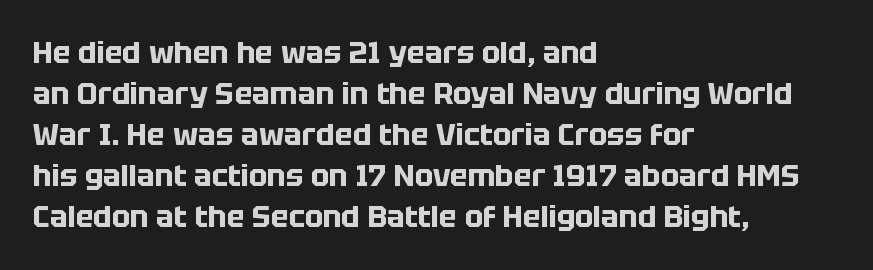
The image shows 30 px bold sans-serif type, upright; set left-aligned, normal line spacing (1.37x), normal letter spacing, not underlined; low stroke contrast and a large x-height.
